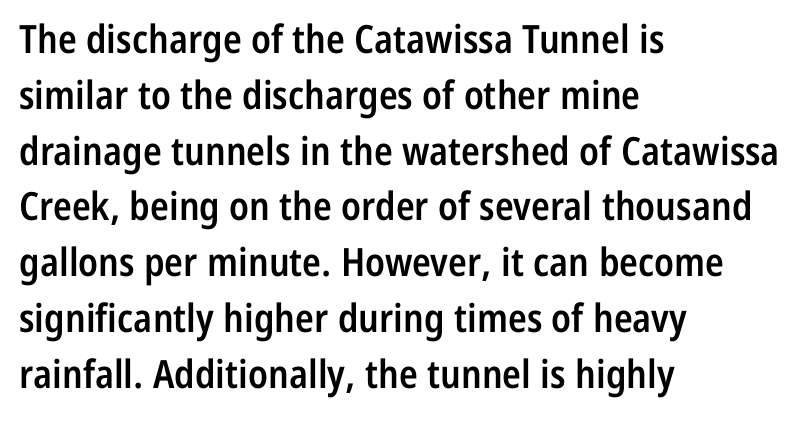
Q: Is the text bold? A: Semi-bold.
Q: Is the text italic (slanted)? A: No, it is upright.
Q: Is the typeface a serif or a sans-serif typeface? A: Sans-serif.
Q: Is the text underlined? A: No.
Q: How is the paragraph aligned? A: Left-aligned.
Q: Is the spacing between letters normal or unusually wide? A: Normal.
Q: Is the spacing between lines tight, normal or loose? A: Normal.
Q: Width (condensed, normal, or wide)? A: Condensed.
Q: Stroke contrast? A: Low.
Q: x-height? A: Medium.
Q: Monospaced? A: No.
